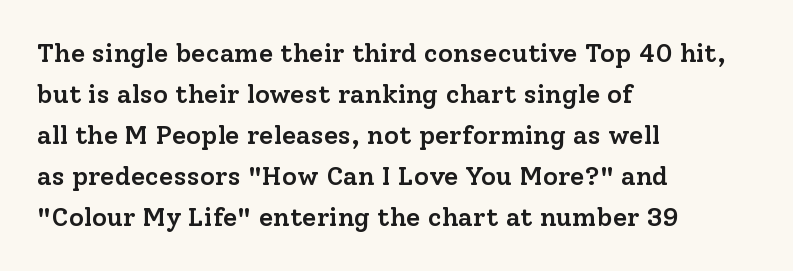
The image shows 26 px text type, upright; set left-aligned, normal line spacing (1.58x), normal letter spacing, not underlined.
